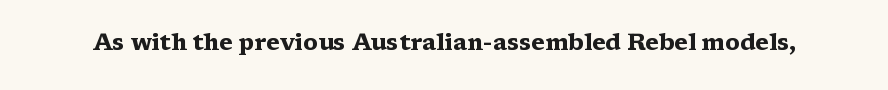
Notice how thick the strokes are: this is what a full bold looks like. In terms of letterspacing, this is plain default setting. The specimen omits any rule beneath the text block's lines. The lettering stays uniformly vertical, giving the passage a roman look.
